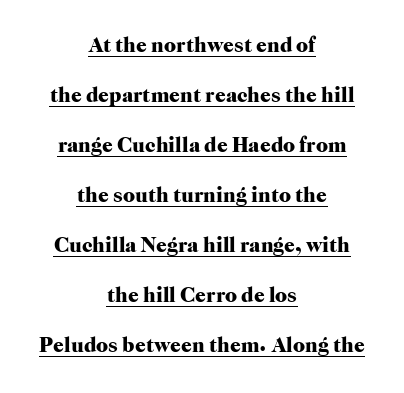
Q: Is the text bold? A: Yes.
Q: Is the text italic (slanted)? A: No, it is upright.
Q: Is the text underlined? A: Yes.
Q: How is the paragraph aligned? A: Centered.
Q: Is the spacing between letters normal or unusually wide? A: Normal.
Q: Is the spacing between lines tight, normal or loose? A: Loose.
